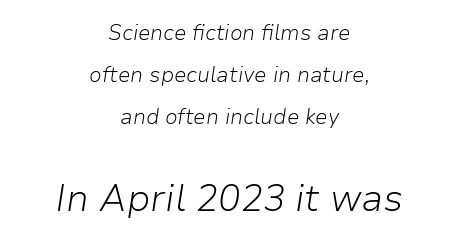
The passage shown is typed in a proportional face where columns would drift. Letters rest on an invisible, unmarked baseline. These lines stand farther apart than default settings would place them. If you folded the block vertically in half, each line would mirror itself in length. The typeface has the unassuming heft of standard copy or less.
